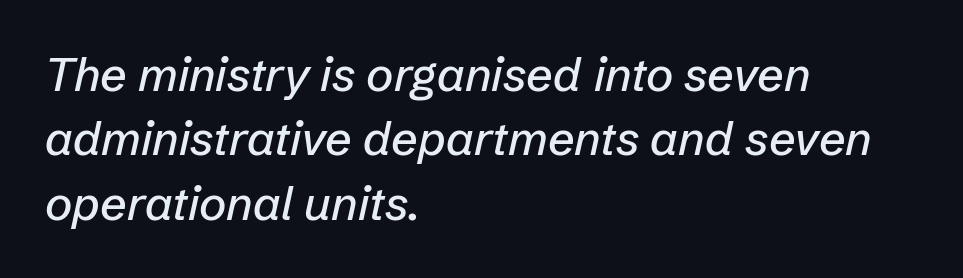
The image shows 47 px text type, italic (leaning right); set left-aligned, normal line spacing (1.37x), normal letter spacing, not underlined; low stroke contrast and a medium x-height.
